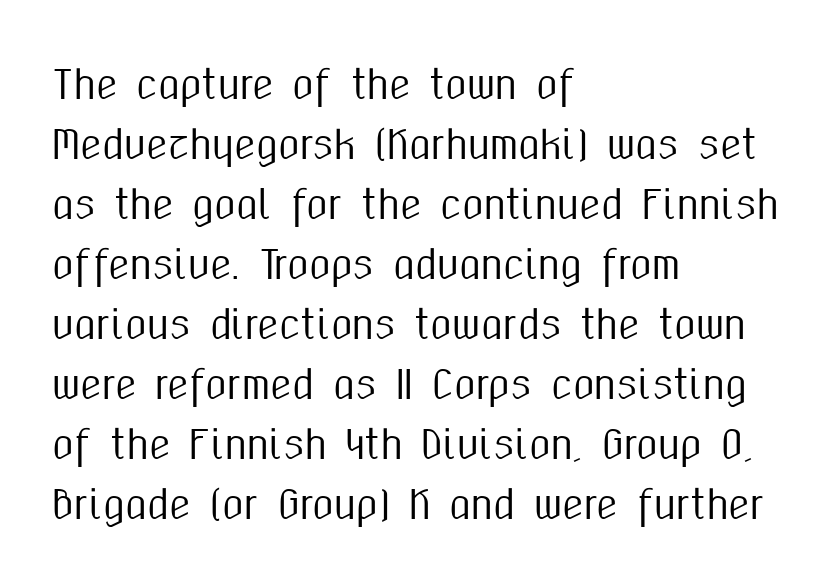
The image shows 39 px condensed sans-serif type, upright; set left-aligned, normal line spacing (1.54x), normal letter spacing, not underlined; medium stroke contrast and a medium x-height.
